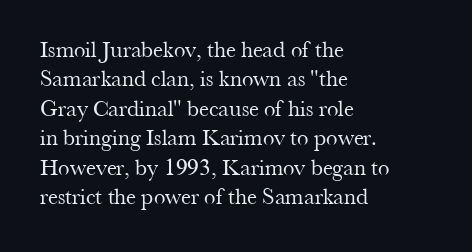
It's the straight-up-and-down kind of type. The face used here is rendered with its standard letterfit. The setting favours the left margin, as ordinary paragraphs usually do. This is not heavy type; no bold has been used. Interline gaps are of average width in this sample.
